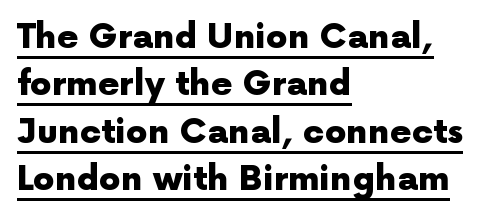
{"serif": "no", "italic": "no", "bold": "yes", "weight": "heavy", "width": "normal", "x_height": "medium", "monospaced": "no", "underline": "yes", "align": "left", "line_spacing": "normal", "line_spacing_ratio": 1.39, "letter_spacing": "normal", "letter_spacing_em": 0.0, "glyph_px": 34}
